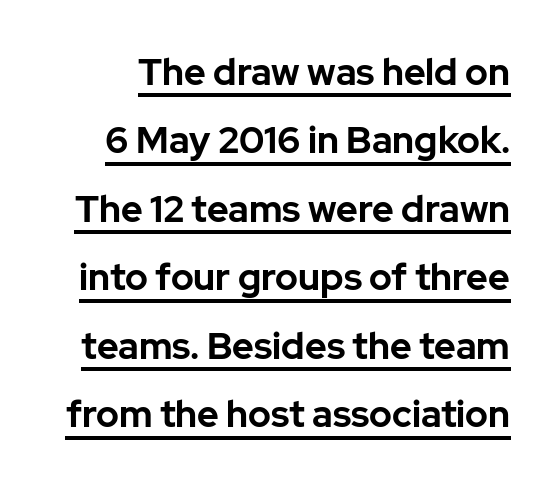
The image shows 37 px bold sans-serif type, upright; set line spacing 1.85x, normal letter spacing, underlined; low stroke contrast and a medium x-height.
